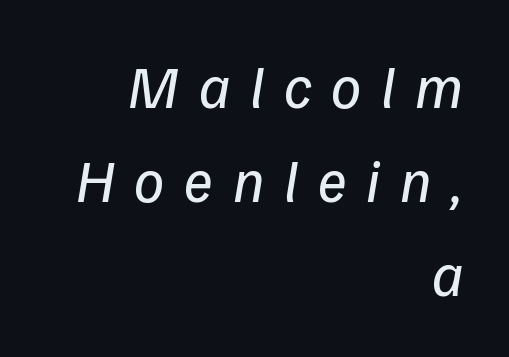
The image shows 60 px regular-weight type, italic (leaning right); set right-aligned, normal line spacing (1.57x), unusually wide letter spacing (+0.33 em), not underlined; low stroke contrast and a medium x-height.
